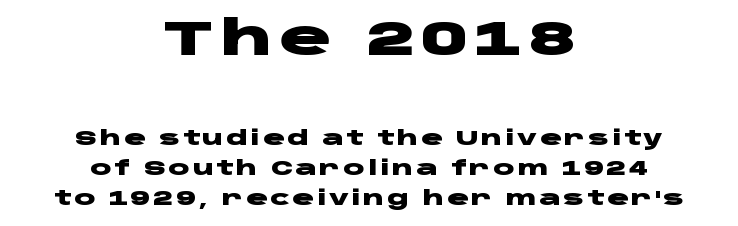
Unlike a traditional serif, this face leaves its strokes unadorned. Leading matches the norm, producing a regular column. The paragraph shown floats in the horizontal middle. Character widths vary here, with narrow letters taking less room than wide ones. Descenders hang freely into open space. Reading top to bottom, the characters get smaller at the block break.
